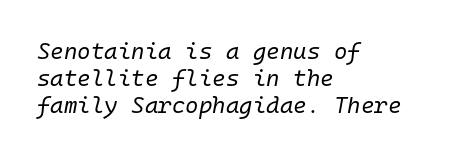
The image shows 23 px text type, italic (leaning right); set left-aligned, line spacing 1.18x, normal letter spacing, not underlined.
